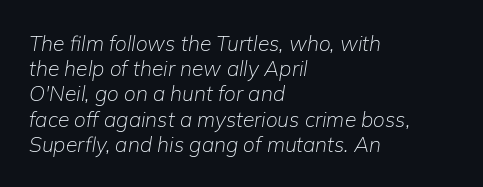
The image shows 21 px text type, italic (leaning right); set left-aligned, line spacing 1.2x, normal letter spacing, not underlined.
